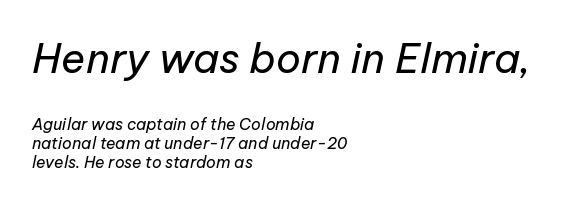
{"italic": "yes", "lean": "right", "slant_degrees": 12, "bold": "no", "weight": "regular", "width": "normal", "stroke_contrast": "low", "x_height": "medium", "monospaced": "no", "underline": "no", "align": "left", "line_spacing_ratio": 1.2, "letter_spacing": "normal", "letter_spacing_em": 0.0, "larger_block": "first", "size_ratio": 2.56, "glyph_px": 41}
